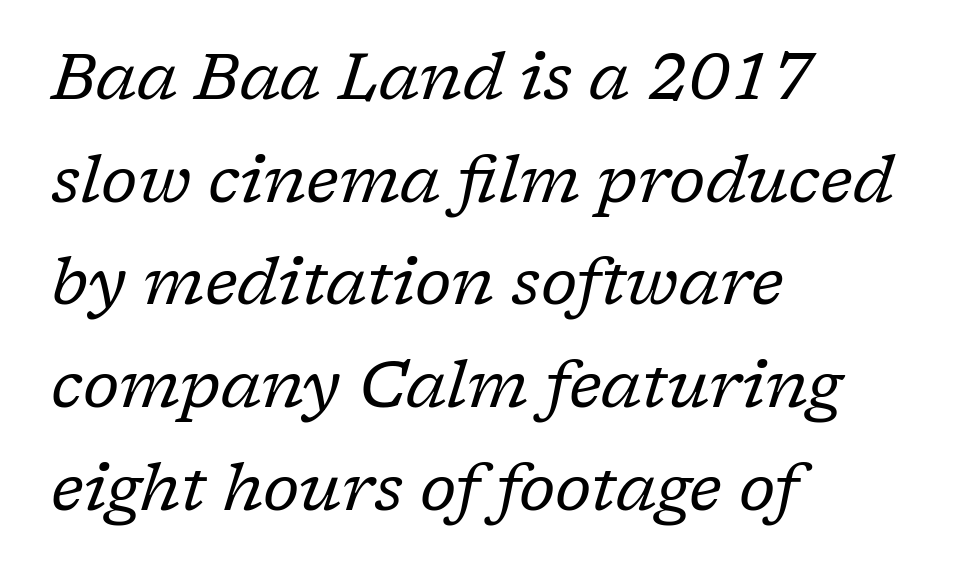
The string is rendered with underlining switched off. These glyphs show unthickened strokes, regular width or finer. Tracking value appears to be zero — textbook default spacing. How would I describe the line gaps? Plain and ordinary. The rendering uses natural spacing where letterforms have individual widths. To sum up the face: it has serifs.
